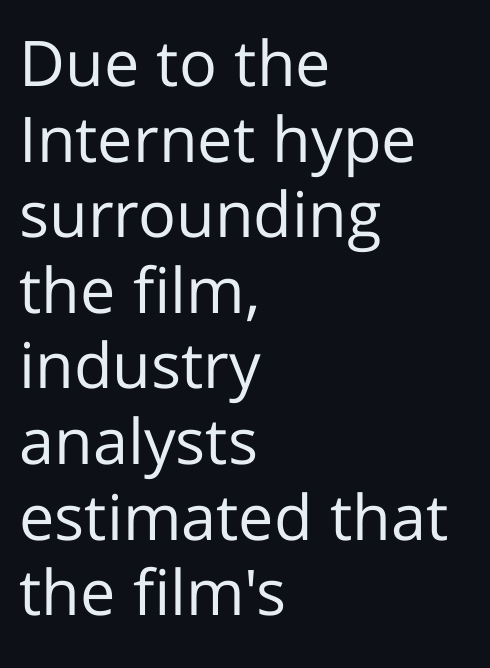
The image shows 63 px regular-weight sans-serif type, upright; set left-aligned, line spacing 1.2x, normal letter spacing, not underlined; low stroke contrast and a medium x-height.
